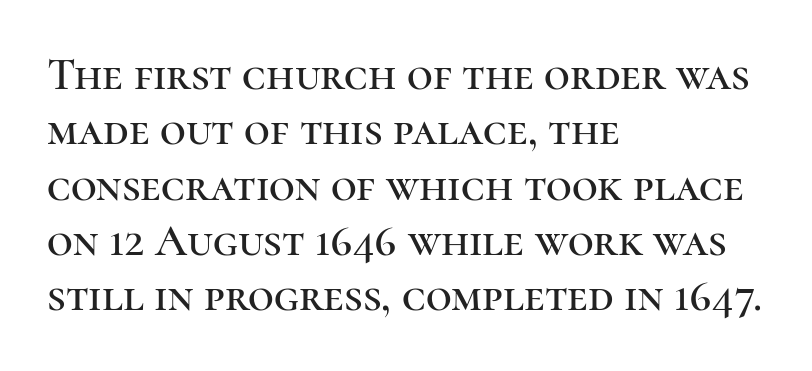
{"serif": "yes", "italic": "no", "width": "normal", "stroke_contrast": "high", "x_height": "medium", "monospaced": "no", "underline": "no", "align": "left", "line_spacing_ratio": 1.23, "letter_spacing": "normal", "letter_spacing_em": 0.0, "glyph_px": 45}
